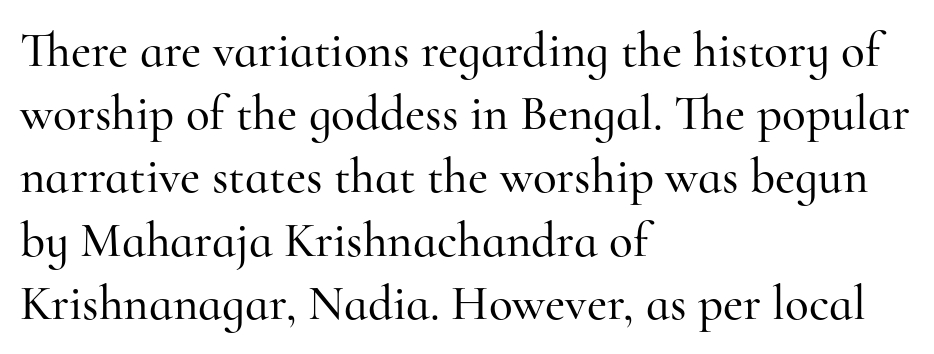
Q: Is the text italic (slanted)? A: No, it is upright.
Q: Is the typeface a serif or a sans-serif typeface? A: Serif.
Q: Is the text underlined? A: No.
Q: How is the paragraph aligned? A: Left-aligned.
Q: Is the spacing between letters normal or unusually wide? A: Normal.
Q: Is the spacing between lines tight, normal or loose? A: Normal.
Q: Width (condensed, normal, or wide)? A: Normal.
Q: Stroke contrast? A: High.
Q: x-height? A: Small.
Q: Monospaced? A: No.
